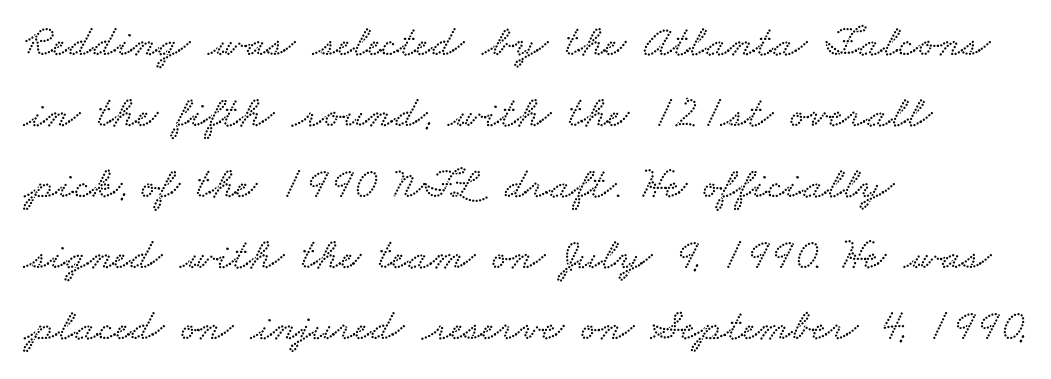
Q: Is the text underlined? A: No.
Q: How is the paragraph aligned? A: Left-aligned.
Q: Is the spacing between letters normal or unusually wide? A: Normal.
Q: Is the spacing between lines tight, normal or loose? A: Normal.
Q: Width (condensed, normal, or wide)? A: Wide.
Q: Stroke contrast? A: Low.
Q: x-height? A: Small.
Q: Monospaced? A: No.
